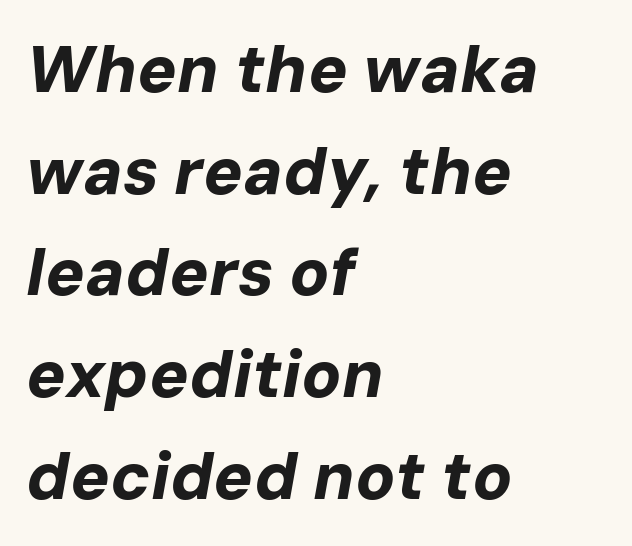
The image shows 66 px bold type, italic (leaning right); set left-aligned, normal line spacing (1.54x), normal letter spacing, not underlined; low stroke contrast and a medium x-height.
